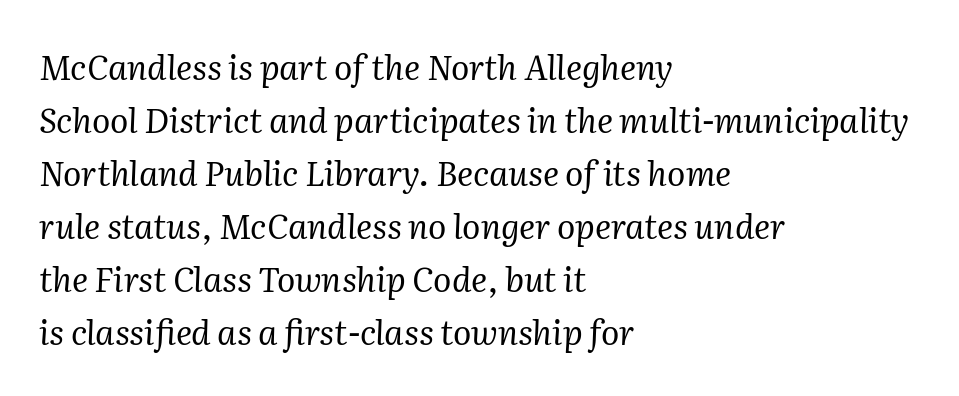
The image shows 34 px regular-weight serif type, italic (leaning right); set left-aligned, normal line spacing (1.56x), normal letter spacing, not underlined; medium stroke contrast and a medium x-height.
